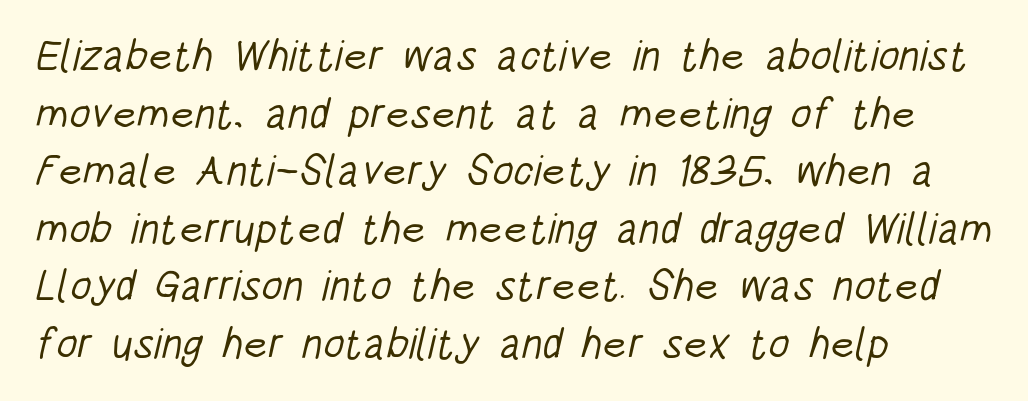
Serif or sans? Sans — the stroke terminals are bare. Only glyphs here, with clear space below each row. This sample keeps an unexceptional amount of space between lines. Varying glyph widths throughout — classic text-font behaviour. Teacher's note: observe the even left margin — that is flush-left alignment.
